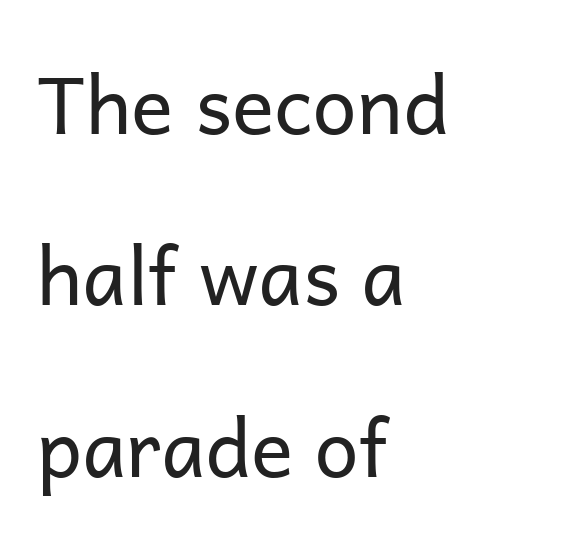
Each row of text sits above clean, open space. The face looks like a standard text weight, possibly lighter. There is no visible air inserted between adjacent glyphs. The typesetter chose a ragged-right arrangement here. Do the characters align in a grid? No, the font is proportional. The letters stand upright; this is a roman face.
